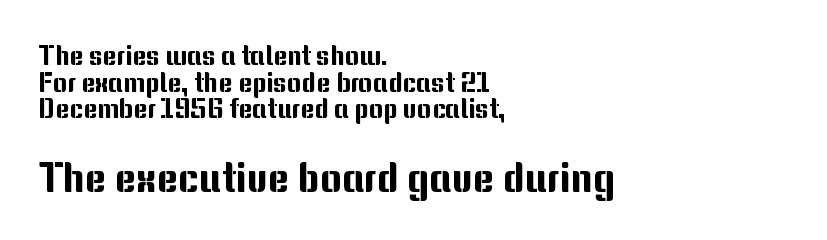
Q: Is the text italic (slanted)? A: No, it is upright.
Q: Is the typeface a serif or a sans-serif typeface? A: Sans-serif.
Q: Is the text underlined? A: No.
Q: How is the paragraph aligned? A: Left-aligned.
Q: Is the spacing between letters normal or unusually wide? A: Normal.
Q: Is the spacing between lines tight, normal or loose? A: Tight.
Q: Which block of text is set in a larger size, the first (top) or the second (bottom)? A: The second (bottom) one.
Q: Width (condensed, normal, or wide)? A: Normal.
Q: Stroke contrast? A: Medium.
Q: x-height? A: Medium.
Q: Monospaced? A: No.
